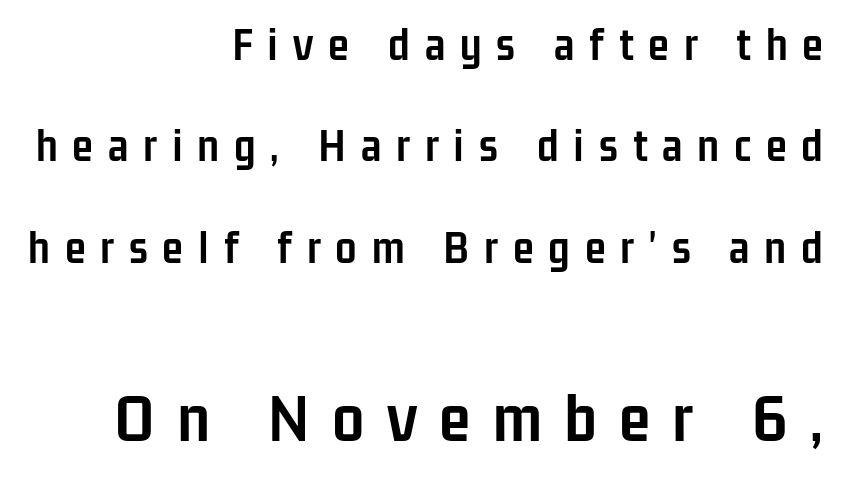
These lines are set flush right with a ragged left edge. In terms of letterform style, serifs are entirely absent. Look at the glyph heights: the lower group is clearly the bigger setting. The lettering stays uniformly vertical, giving the passage a roman look. The face used here is proportionally spaced, like ordinary book or web type.
